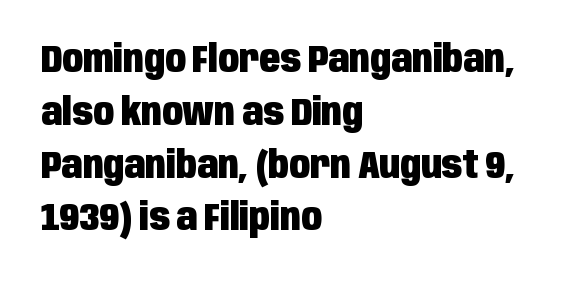
When letters stand straight like this, we call the style roman or upright. The rendering uses natural spacing where letterforms have individual widths. Underlining? Definitely not there. Unlike a traditional serif, this face leaves its strokes unadorned. Does the copy run flush right? No — it runs flush left.
